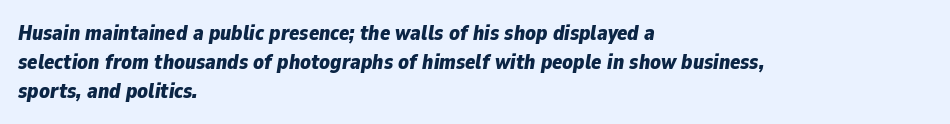
Q: Is the text bold? A: Yes.
Q: Is the text italic (slanted)? A: Yes, it leans right by about 9 degrees.
Q: Is the text underlined? A: No.
Q: How is the paragraph aligned? A: Left-aligned.
Q: Is the spacing between letters normal or unusually wide? A: Normal.
Q: Is the spacing between lines tight, normal or loose? A: Normal.
